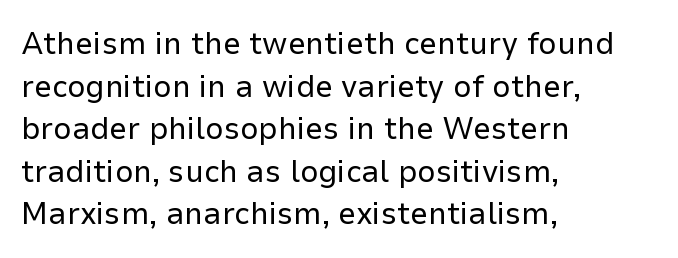
The image shows 32 px regular-weight sans-serif type, upright; set left-aligned, normal line spacing (1.33x), normal letter spacing, not underlined; low stroke contrast and a medium x-height.
